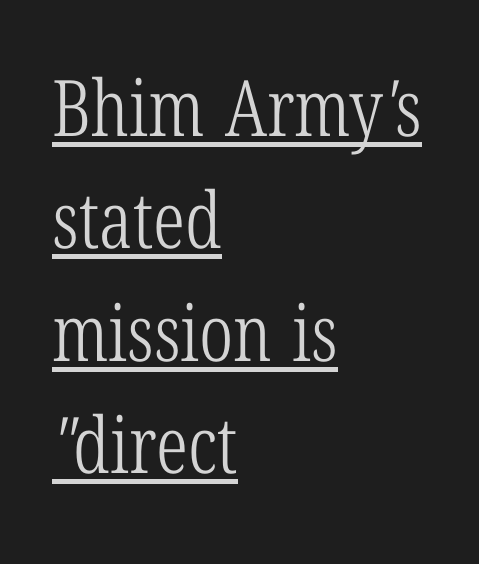
The image shows 78 px light, condensed serif type; set left-aligned, normal line spacing (1.44x), normal letter spacing, underlined; low stroke contrast and a medium x-height.
